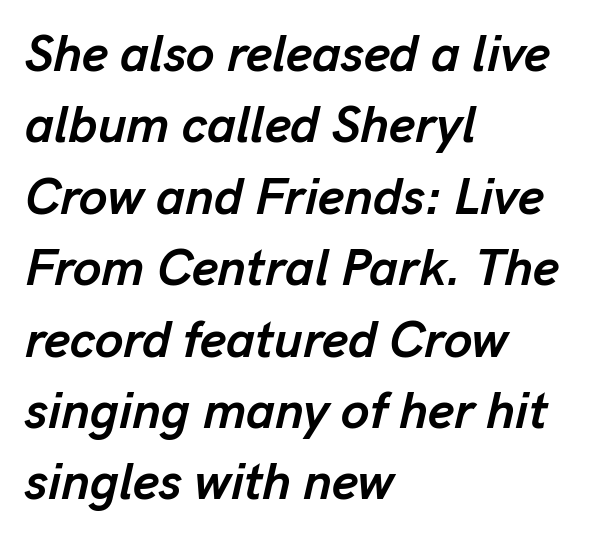
{"italic": "yes", "lean": "right", "slant_degrees": 13, "bold": "yes", "weight": "semibold", "width": "normal", "stroke_contrast": "low", "x_height": "medium", "monospaced": "no", "underline": "no", "align": "left", "line_spacing": "normal", "line_spacing_ratio": 1.4, "letter_spacing": "normal", "letter_spacing_em": 0.0, "glyph_px": 51}
